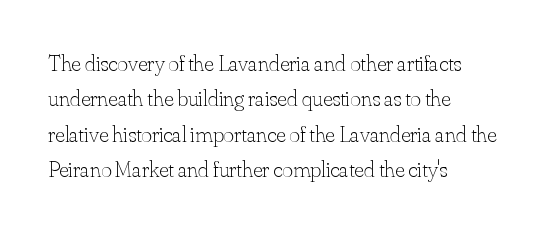
The face looks like a standard text weight, possibly lighter. Vertical strokes here are truly vertical. These lines keep a tight, regular rhythm from letter to letter. Leading matches the norm, producing a regular column. Left-aligned paragraph, ragged on the right. The space directly below the letters is spotless.
